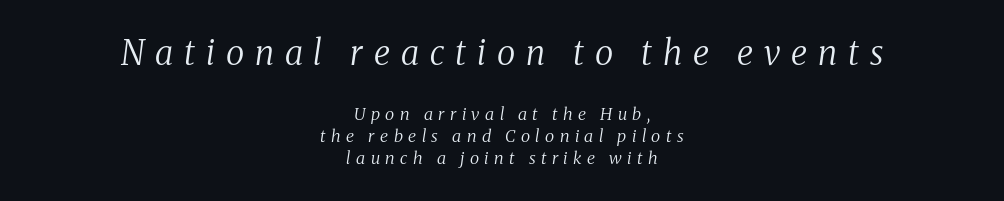
{"serif": "yes", "italic": "yes", "lean": "right", "slant_degrees": 8, "bold": "no", "weight": "regular", "width": "normal", "stroke_contrast": "medium", "x_height": "medium", "monospaced": "no", "underline": "no", "align": "center", "line_spacing": "normal", "line_spacing_ratio": 1.31, "letter_spacing": "wide", "letter_spacing_em": 0.32, "larger_block": "first", "size_ratio": 2.0, "glyph_px": 34}
